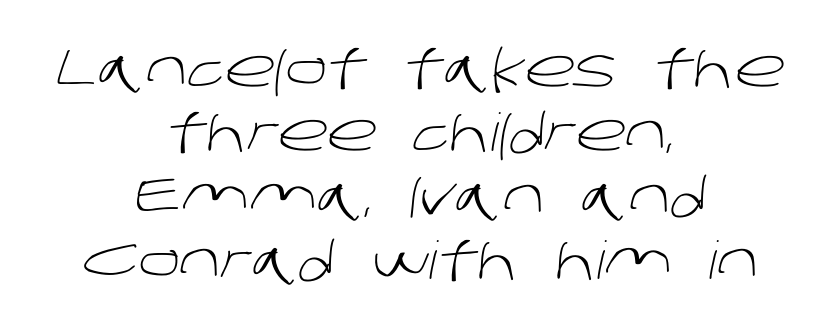
Letters rest on an invisible, unmarked baseline. Regarding serifs, this sample does without them. The horizontal fit of the characters is conventional and even. Think of a printed novel: that variable character pitch is what you see here. A quiet, ordinary-to-light weight characterises the typeface.
